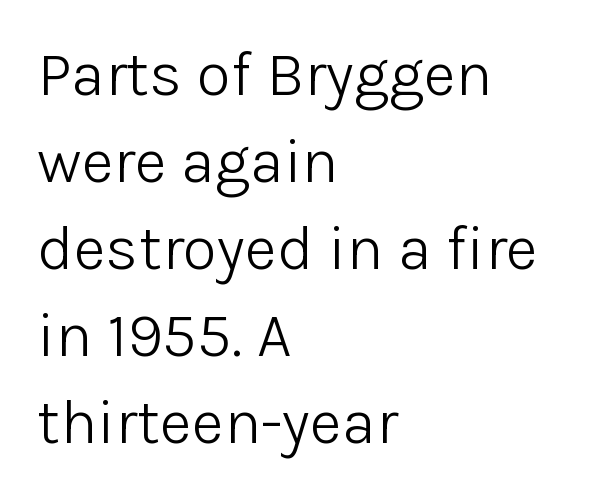
The zone under the glyphs is completely vacant. The gaps between neighbouring characters are ordinary and unremarkable. How would I describe the line gaps? Plain and ordinary. If you drew a line through each stem, it would be perfectly vertical. These lines are composed in type without serifs.
